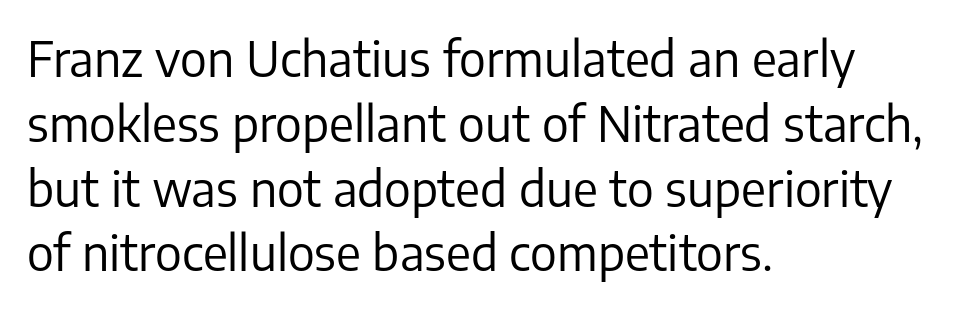
Q: Is the text bold? A: No.
Q: Is the text italic (slanted)? A: No, it is upright.
Q: Is the typeface a serif or a sans-serif typeface? A: Sans-serif.
Q: Is the text underlined? A: No.
Q: How is the paragraph aligned? A: Left-aligned.
Q: Is the spacing between letters normal or unusually wide? A: Normal.
Q: Is the spacing between lines tight, normal or loose? A: Normal.
Q: Width (condensed, normal, or wide)? A: Normal.
Q: Stroke contrast? A: Low.
Q: x-height? A: Medium.
Q: Monospaced? A: No.
